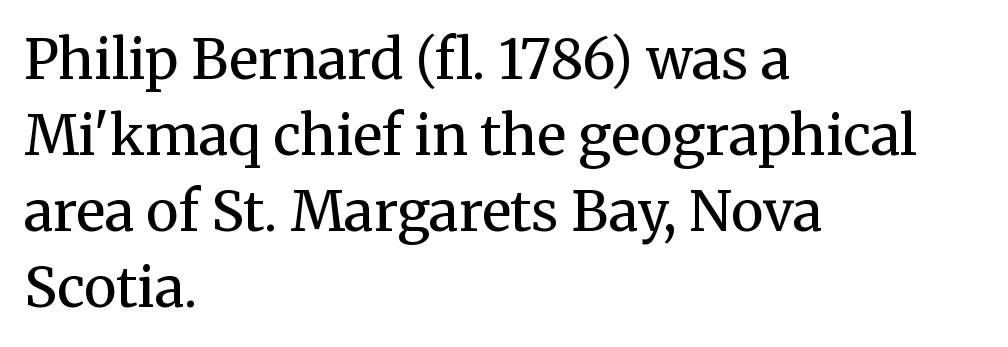
Q: Is the text bold? A: No.
Q: Is the text italic (slanted)? A: No, it is upright.
Q: Is the typeface a serif or a sans-serif typeface? A: Serif.
Q: Is the text underlined? A: No.
Q: How is the paragraph aligned? A: Left-aligned.
Q: Is the spacing between letters normal or unusually wide? A: Normal.
Q: Is the spacing between lines tight, normal or loose? A: Normal.
Q: Width (condensed, normal, or wide)? A: Normal.
Q: Stroke contrast? A: Medium.
Q: x-height? A: Medium.
Q: Monospaced? A: No.
